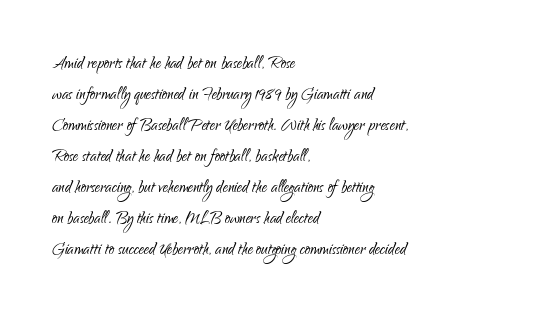
{"bold": "no", "underline": "no", "align": "left", "line_spacing": "normal", "line_spacing_ratio": 1.48, "letter_spacing": "normal", "letter_spacing_em": 0.0, "glyph_px": 21}
